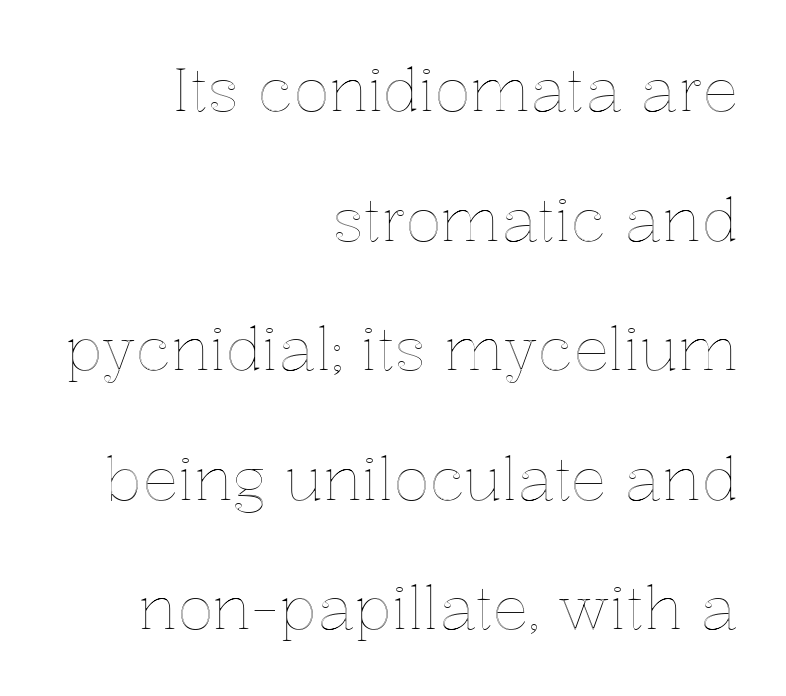
Q: Is the text italic (slanted)? A: No, it is upright.
Q: Is the text underlined? A: No.
Q: How is the paragraph aligned? A: Right-aligned.
Q: Is the spacing between letters normal or unusually wide? A: Normal.
Q: Is the spacing between lines tight, normal or loose? A: Loose.
Q: Width (condensed, normal, or wide)? A: Normal.
Q: x-height? A: Medium.
Q: Monospaced? A: No.
